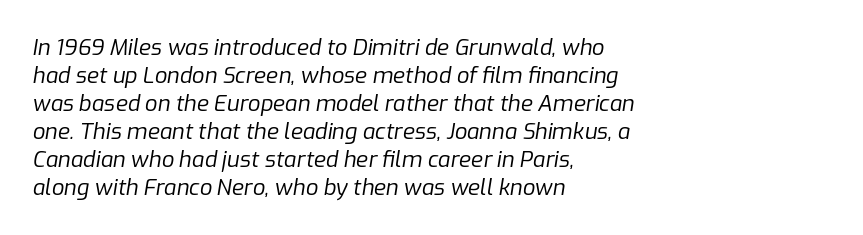
The image shows 22 px text type, italic (leaning right); set left-aligned, normal line spacing (1.27x), normal letter spacing, not underlined.
